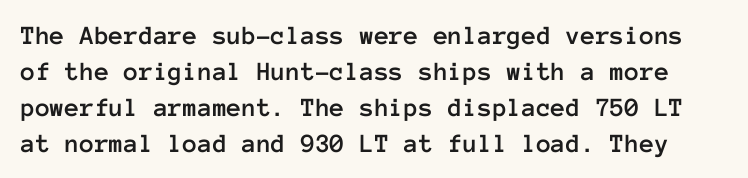
Quick note: underline off. Rows of type keep a routine distance in the vertical direction. Quick note: not italic, upright. Tracking value appears to be zero — textbook default spacing.
